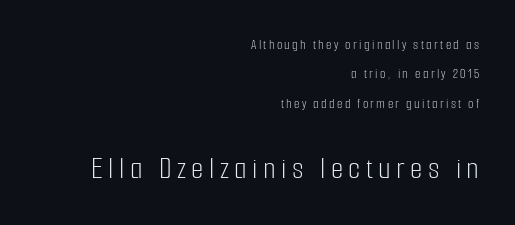
Q: Is the text bold? A: No.
Q: Is the text italic (slanted)? A: No, it is upright.
Q: Is the typeface a serif or a sans-serif typeface? A: Sans-serif.
Q: Is the text underlined? A: No.
Q: How is the paragraph aligned? A: Right-aligned.
Q: Is the spacing between lines tight, normal or loose? A: Loose.
Q: Which block of text is set in a larger size, the first (top) or the second (bottom)? A: The second (bottom) one.
Q: Width (condensed, normal, or wide)? A: Condensed.
Q: Stroke contrast? A: Low.
Q: x-height? A: Medium.
Q: Monospaced? A: No.
